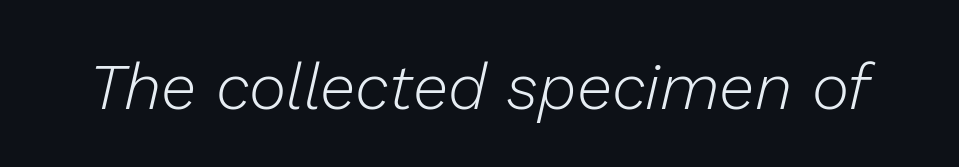
Q: Is the text bold? A: No.
Q: Is the text italic (slanted)? A: Yes, it leans right by about 13 degrees.
Q: Is the text underlined? A: No.
Q: Is the spacing between letters normal or unusually wide? A: Normal.
Q: Width (condensed, normal, or wide)? A: Normal.
Q: Stroke contrast? A: Low.
Q: x-height? A: Medium.
Q: Monospaced? A: No.
